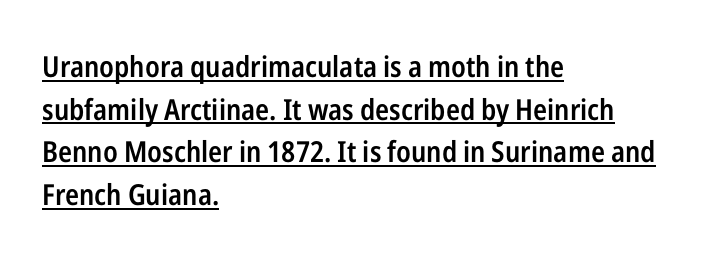
Visually the block forms a straight wall on the left and a jagged coastline on the right. Posture: upright roman. Each new line begins a customary step beneath the previous one. Decoration check: the copy is underlined.
